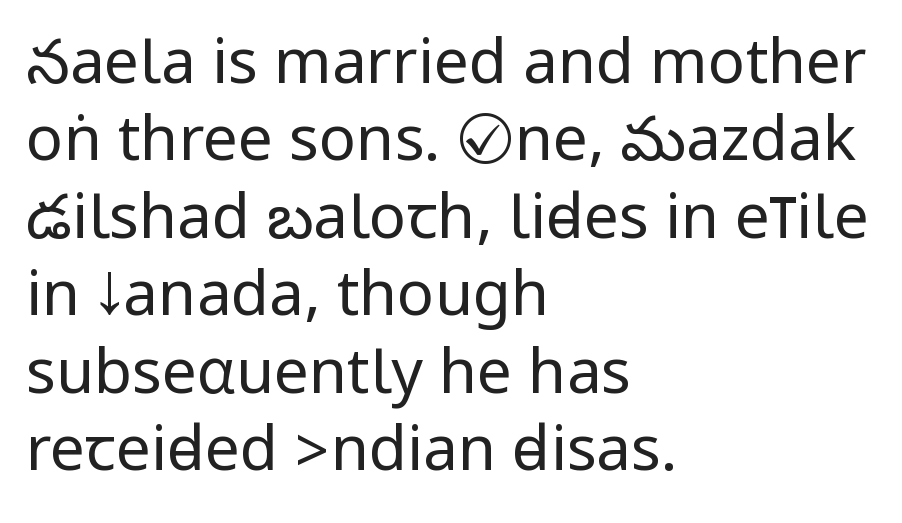
{"serif": "no", "italic": "no", "bold": "no", "weight": "regular", "width": "condensed", "stroke_contrast": "low", "underline": "no", "align": "left", "line_spacing": "normal", "line_spacing_ratio": 1.25, "letter_spacing": "normal", "letter_spacing_em": 0.0, "glyph_px": 62}
